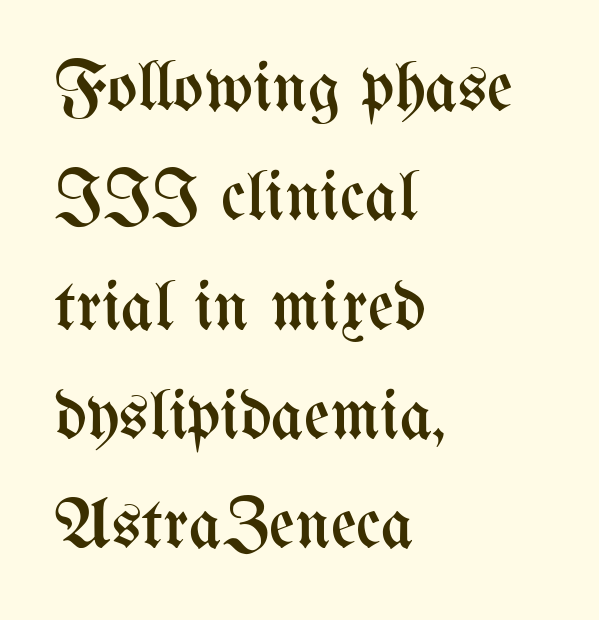
Decoration check: the copy has no underline. Spacing verdict: proportional, widths tailored to each character. Horizontal alignment here is leftward, the default for most running prose. The face used here is rendered with its standard letterfit. The characters are drawn with everyday or finer stroke widths. Successive baselines arrive at the customary interval.
